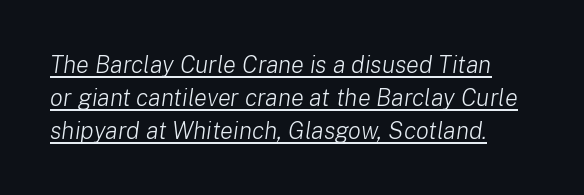
Q: Is the text bold? A: No.
Q: Is the text italic (slanted)? A: Yes, it leans right by about 8 degrees.
Q: Is the text underlined? A: Yes.
Q: Is the spacing between letters normal or unusually wide? A: Normal.
Q: Is the spacing between lines tight, normal or loose? A: Normal.
